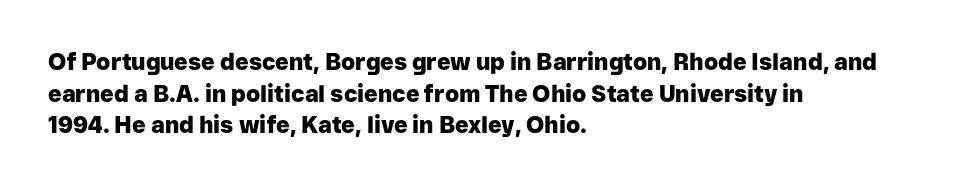
One glance says typical: line gaps are just what's usual. The letters stand upright; this is a roman face. These lines stack with their left ends in a neat column. Bold? Absolutely — the strokes are thick and heavy.
